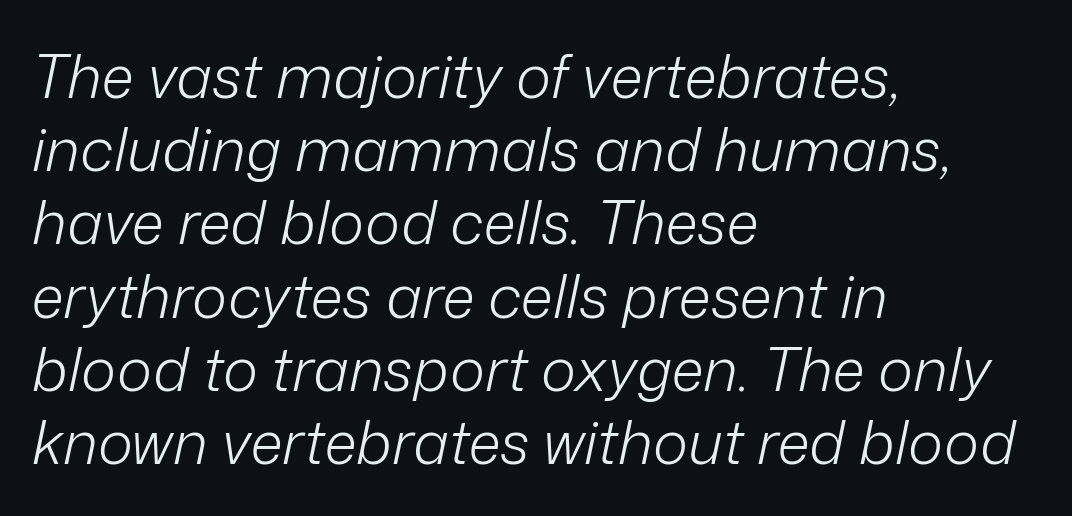
This sample has the flowing, uneven cadence of proportional lettering. Underline: absent. Slant detected: the letters are inclined. Line starts are locked; line ends wander. Think standard paragraph weight, or any step lighter than that. These lines keep a tight, regular rhythm from letter to letter.
